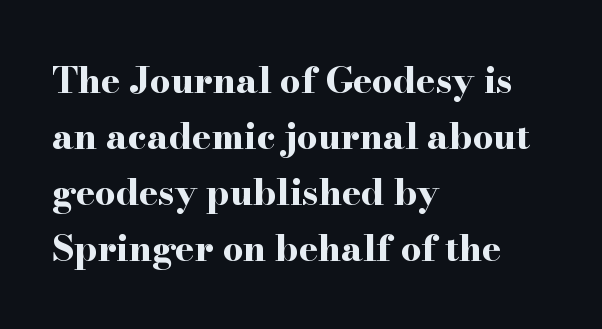
The image shows 36 px bold, wide serif type, upright; set left-aligned, normal line spacing (1.56x), normal letter spacing, not underlined; high stroke contrast and a small x-height.
